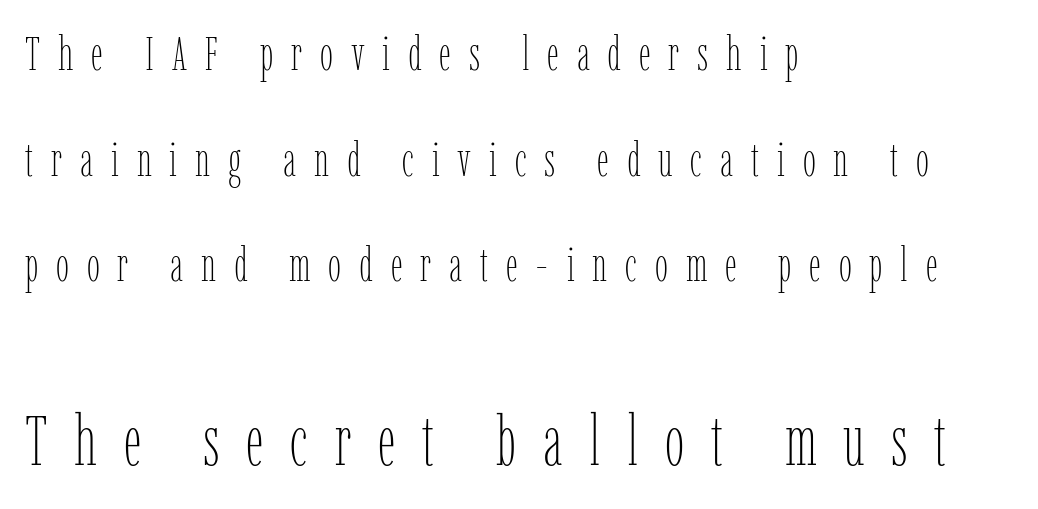
Descenders hang freely into open space. Honestly, the letter spacing is so wide it's the main thing you notice. This is roman type, the default non-slanted kind. The font is comparable to plain body text, perhaps lighter.
